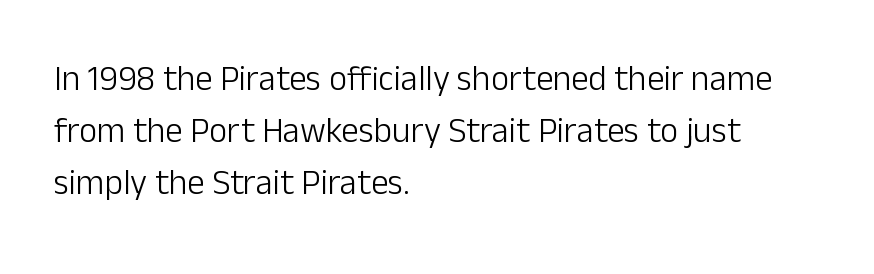
The image shows 35 px light sans-serif type, upright; set left-aligned, normal line spacing (1.49x), normal letter spacing, not underlined; low stroke contrast and a medium x-height.
